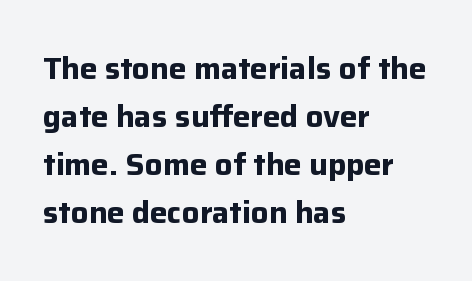
Is this a sans? Yes — the strokes have no serifs. The face used here is proportionally spaced, like ordinary book or web type. On the weight axis this lands at bold, roughly 700. The rendering anchors every line to the left-hand side. Words float on clear page, feet unadorned. Students, observe: this is what conventionally led text looks like.
